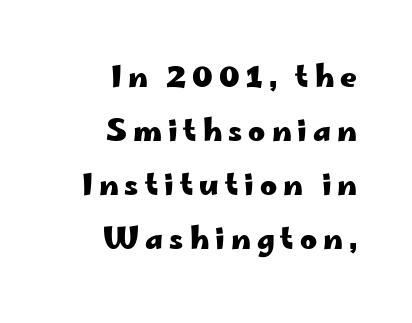
{"serif": "no", "italic": "no", "bold": "yes", "weight": "heavy", "width": "wide", "stroke_contrast": "low", "x_height": "small", "monospaced": "no", "underline": "no", "align": "right", "line_spacing_ratio": 1.86, "letter_spacing": "wide", "letter_spacing_em": 0.21, "glyph_px": 29}
